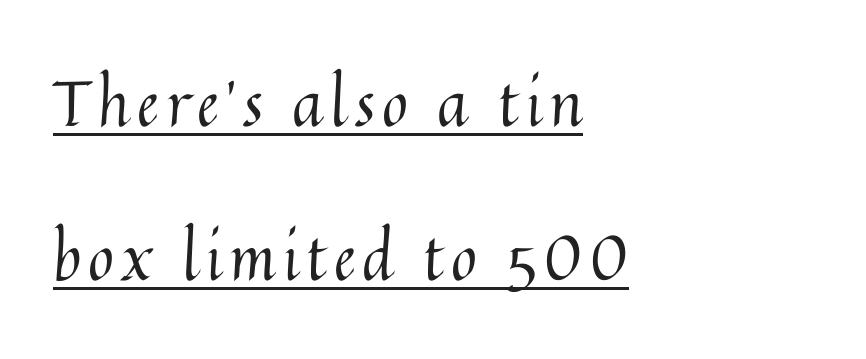
{"bold": "no", "weight": "regular", "width": "normal", "stroke_contrast": "medium", "x_height": "medium", "monospaced": "no", "underline": "yes", "align": "left", "line_spacing": "loose", "line_spacing_ratio": 2.45, "glyph_px": 63}
